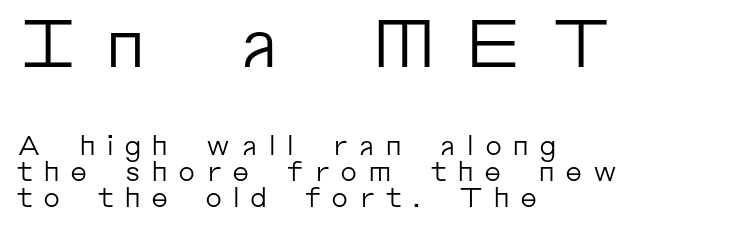
The image shows 67 px regular-weight sans-serif type, upright; set left-aligned, tight line spacing (0.96x), unusually wide letter spacing (+0.36 em), not underlined; the first (top) block is 2.48x larger; low stroke contrast and a medium x-height.
